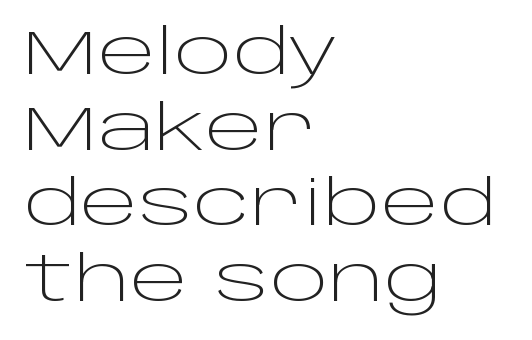
The image shows 62 px light, wide sans-serif type, upright; set left-aligned, line spacing 1.22x, normal letter spacing, not underlined; low stroke contrast and a large x-height.
